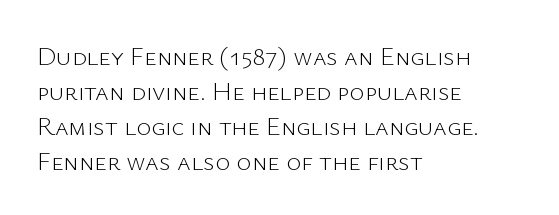
The image shows 26 px text type, upright; set left-aligned, normal line spacing (1.34x), normal letter spacing, not underlined.
